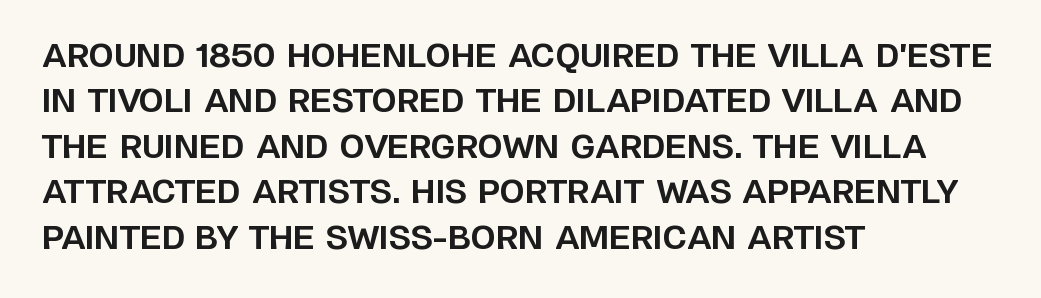
Q: Is the text bold? A: Yes.
Q: Is the text italic (slanted)? A: No, it is upright.
Q: Is the typeface a serif or a sans-serif typeface? A: Sans-serif.
Q: Is the text underlined? A: No.
Q: How is the paragraph aligned? A: Left-aligned.
Q: Is the spacing between letters normal or unusually wide? A: Normal.
Q: Is the spacing between lines tight, normal or loose? A: Normal.
Q: Width (condensed, normal, or wide)? A: Normal.
Q: Stroke contrast? A: Low.
Q: x-height? A: Large.
Q: Monospaced? A: No.
